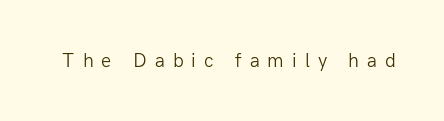
{"italic": "no", "bold": "no", "underline": "no", "letter_spacing": "wide", "letter_spacing_em": 0.4, "glyph_px": 20}
